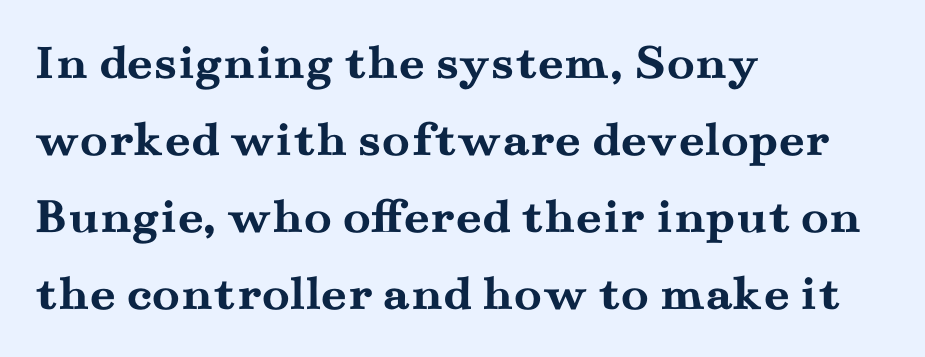
{"serif": "yes", "italic": "no", "bold": "yes", "weight": "semibold", "width": "wide", "stroke_contrast": "medium", "x_height": "small", "monospaced": "no", "underline": "no", "align": "left", "line_spacing": "normal", "line_spacing_ratio": 1.51, "letter_spacing": "normal", "letter_spacing_em": 0.0, "glyph_px": 51}
